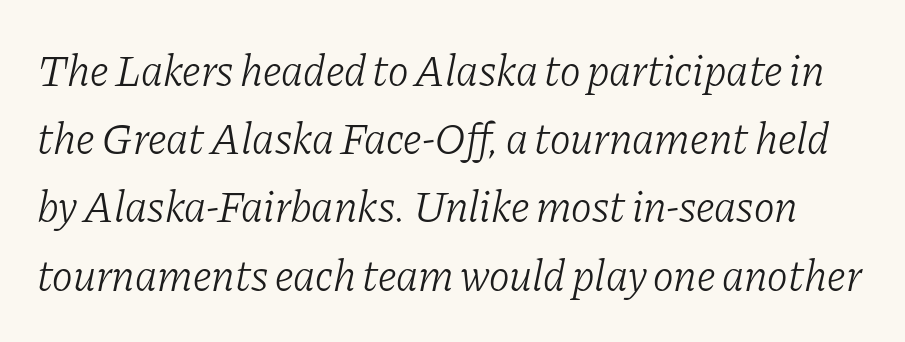
The image shows 44 px light serif type, italic (leaning right); set normal line spacing (1.55x), normal letter spacing, not underlined; low stroke contrast and a medium x-height.
